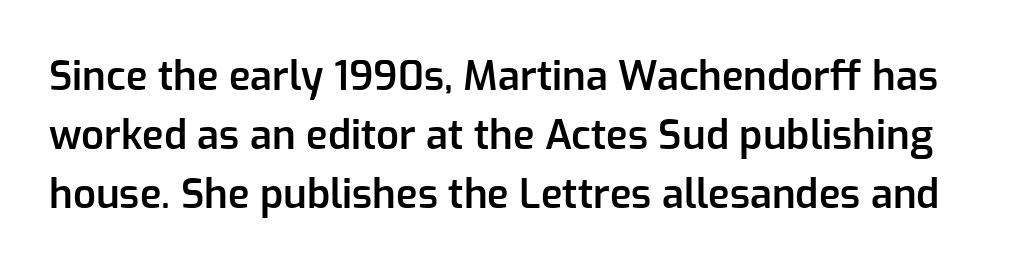
{"serif": "no", "italic": "no", "bold": "semi", "weight": "semibold", "width": "normal", "stroke_contrast": "low", "x_height": "medium", "monospaced": "no", "underline": "no", "line_spacing": "normal", "line_spacing_ratio": 1.47, "letter_spacing": "normal", "letter_spacing_em": 0.0, "glyph_px": 40}
